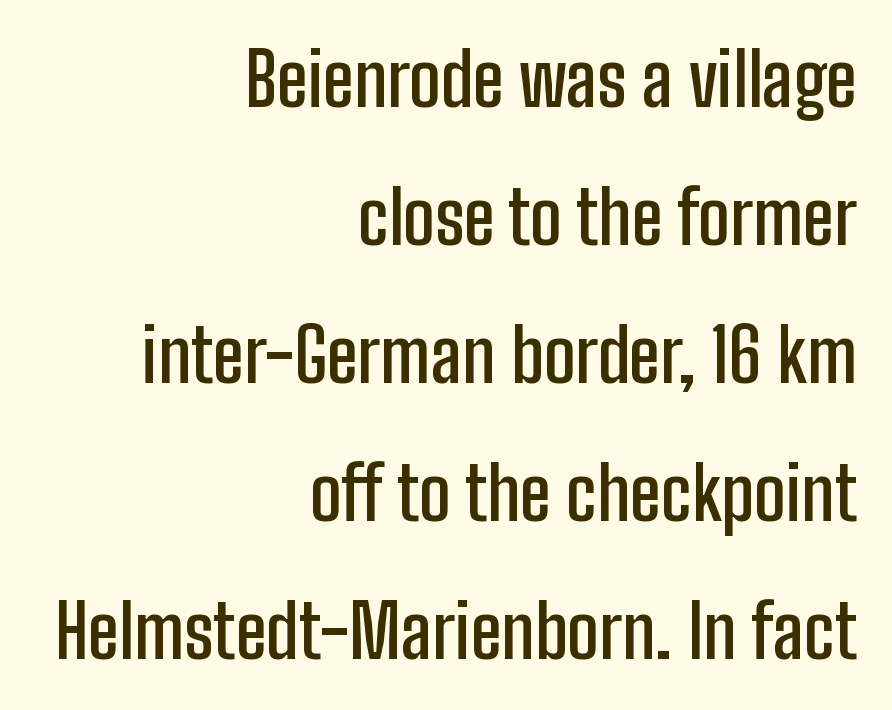
The image shows 73 px semibold, condensed sans-serif type, upright; set right-aligned, line spacing 1.89x, normal letter spacing, not underlined; low stroke contrast and a medium x-height.
